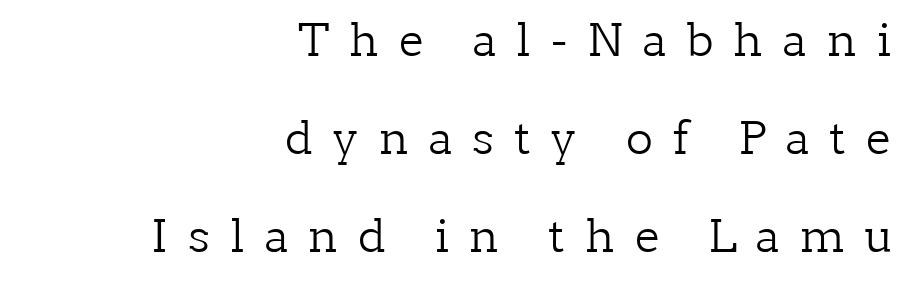
Each letter's strokes conclude with small projecting serifs. Rendered with straight, roman letterforms. Quick note: underline off. One-word summary of the alignment: right. Is this a fixed-width face? No — the glyphs have proportional, varying widths. Honestly, the letter spacing is so wide it's the main thing you notice.
